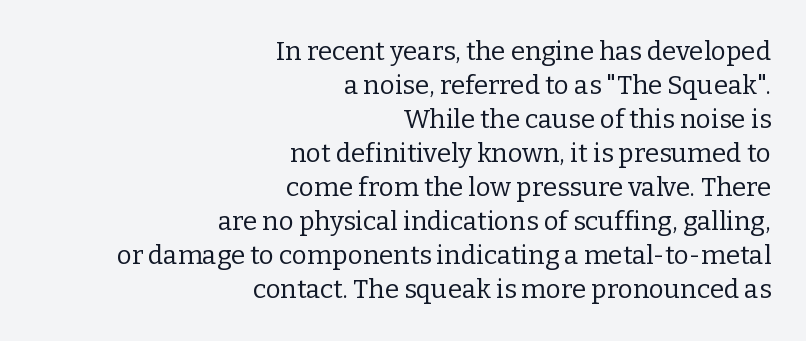
{"italic": "no", "bold": "no", "underline": "no", "align": "right", "line_spacing": "normal", "line_spacing_ratio": 1.31, "letter_spacing": "normal", "letter_spacing_em": 0.0, "glyph_px": 26}
